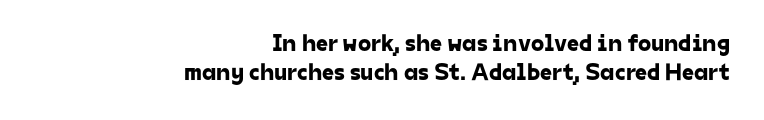
Compared with a flush-left layout, this one pins lines to the opposite, right side. Unmarked baselines from the first word to the last. Tracking here is standard; glyphs follow each other at the usual distance.
